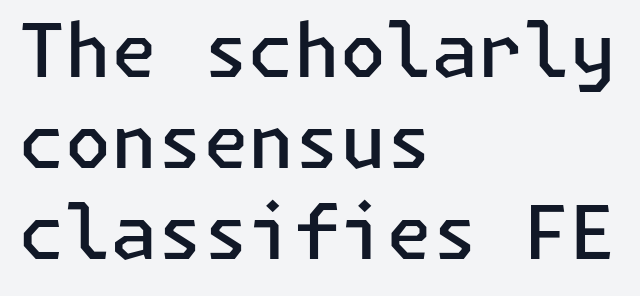
Q: Is the text bold? A: Semi-bold.
Q: Is the text italic (slanted)? A: No, it is upright.
Q: Is the typeface a serif or a sans-serif typeface? A: Sans-serif.
Q: Is the text underlined? A: No.
Q: How is the paragraph aligned? A: Left-aligned.
Q: Is the spacing between letters normal or unusually wide? A: Normal.
Q: Width (condensed, normal, or wide)? A: Normal.
Q: Stroke contrast? A: Low.
Q: x-height? A: Medium.
